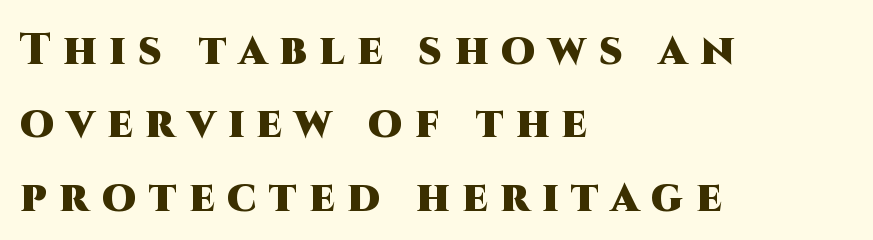
{"serif": "no", "italic": "no", "bold": "yes", "weight": "heavy", "width": "normal", "stroke_contrast": "high", "x_height": "large", "monospaced": "no", "underline": "no", "align": "left", "line_spacing": "normal", "line_spacing_ratio": 1.67, "letter_spacing": "wide", "letter_spacing_em": 0.29, "glyph_px": 44}
